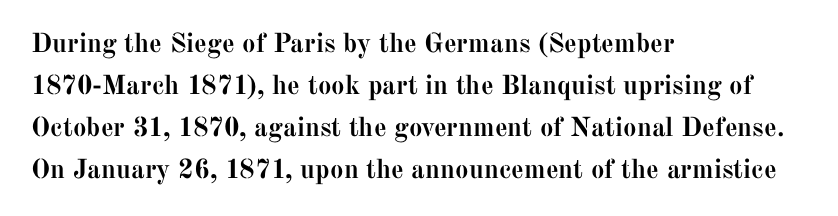
Q: Is the text bold? A: Yes.
Q: Is the text italic (slanted)? A: No, it is upright.
Q: Is the text underlined? A: No.
Q: How is the paragraph aligned? A: Left-aligned.
Q: Is the spacing between letters normal or unusually wide? A: Normal.
Q: Is the spacing between lines tight, normal or loose? A: Normal.
